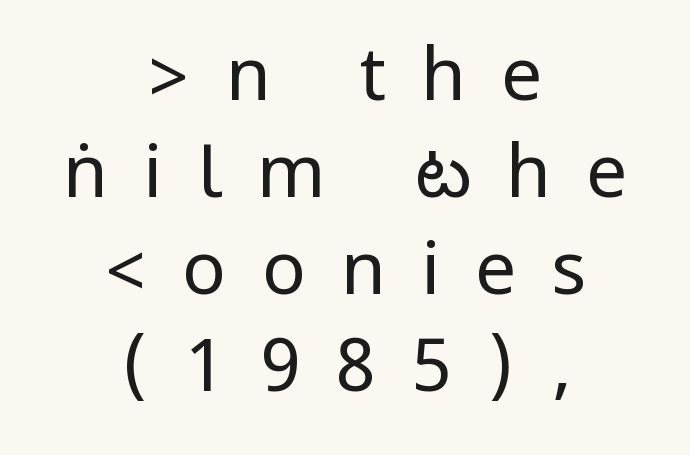
{"serif": "no", "italic": "no", "bold": "no", "weight": "regular", "width": "condensed", "stroke_contrast": "low", "underline": "no", "align": "center", "line_spacing": "normal", "line_spacing_ratio": 1.33, "letter_spacing": "wide", "letter_spacing_em": 0.48, "glyph_px": 73}
